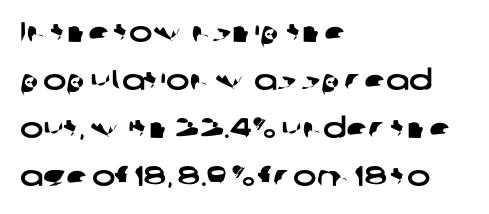
{"serif": "no", "width": "wide", "stroke_contrast": "low", "x_height": "medium", "monospaced": "no", "underline": "no", "align": "left", "line_spacing_ratio": 1.72, "letter_spacing": "normal", "letter_spacing_em": 0.0, "glyph_px": 28}
